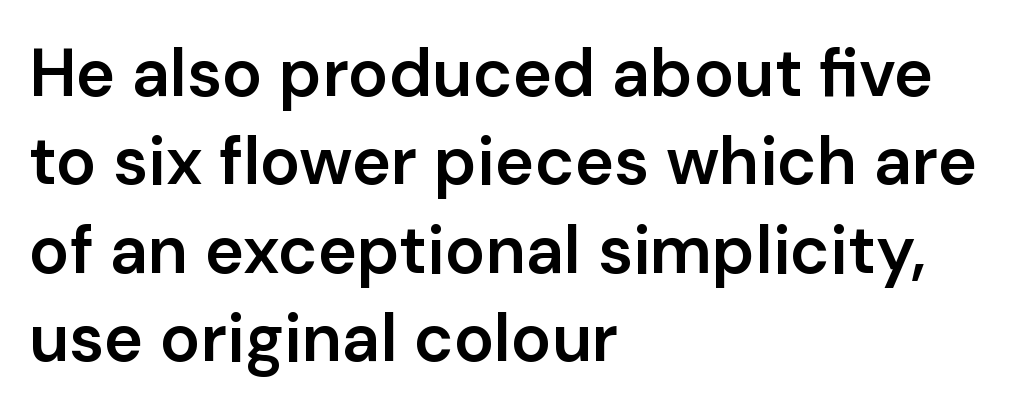
Q: Is the text bold? A: Semi-bold.
Q: Is the text italic (slanted)? A: No, it is upright.
Q: Is the typeface a serif or a sans-serif typeface? A: Sans-serif.
Q: Is the text underlined? A: No.
Q: How is the paragraph aligned? A: Left-aligned.
Q: Is the spacing between letters normal or unusually wide? A: Normal.
Q: Is the spacing between lines tight, normal or loose? A: Normal.
Q: Width (condensed, normal, or wide)? A: Normal.
Q: Stroke contrast? A: Low.
Q: x-height? A: Medium.
Q: Monospaced? A: No.
